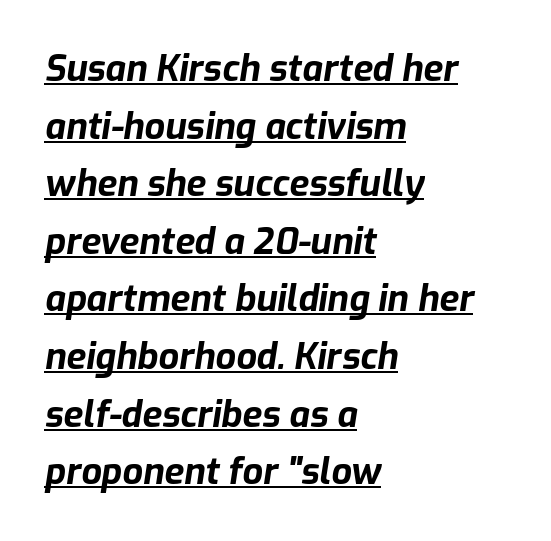
This sample has the flowing, uneven cadence of proportional lettering. If you measured baseline to baseline, you'd find a middling distance. Reading down the block, your eye returns to a fixed left position each line. Does the lettering tilt? It does — this is italic. You can see a thin bar hugging the bottom of the glyphs.
